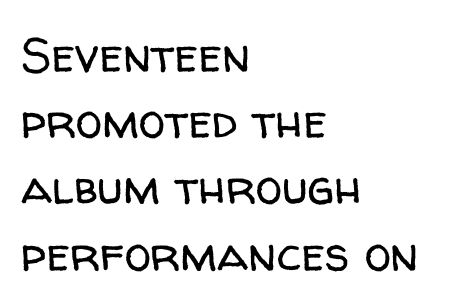
{"serif": "no", "italic": "no", "bold": "no", "weight": "regular", "width": "normal", "stroke_contrast": "low", "x_height": "medium", "monospaced": "no", "underline": "no", "align": "left", "line_spacing": "normal", "line_spacing_ratio": 1.38, "letter_spacing": "normal", "letter_spacing_em": 0.0, "glyph_px": 48}
